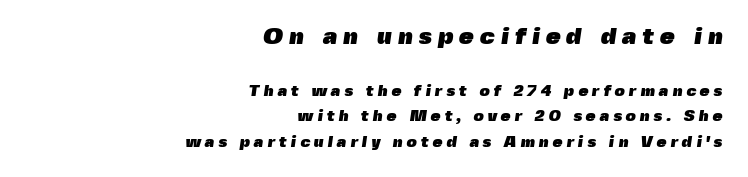
These two chunks differ in scale, with the top chunk taking the larger measure. Weight: bold. Honestly, there is no underline to notice here at all. Words appear elongated and porous because spacing is wide. The block of text has a typical density, with ordinary space between rows.
